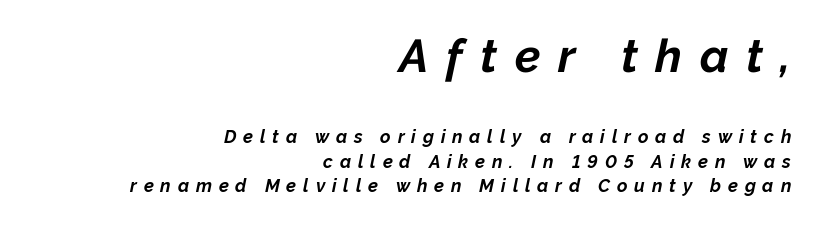
{"italic": "yes", "lean": "right", "slant_degrees": 12, "bold": "yes", "weight": "bold", "width": "normal", "stroke_contrast": "low", "x_height": "medium", "monospaced": "no", "underline": "no", "align": "right", "line_spacing": "normal", "line_spacing_ratio": 1.34, "letter_spacing": "wide", "letter_spacing_em": 0.38, "larger_block": "first", "size_ratio": 2.56, "glyph_px": 46}
